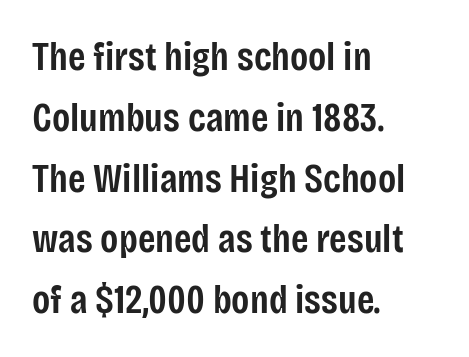
Is this a fixed-width face? No — the glyphs have proportional, varying widths. Nope, not italic — everything's standing straight. Reading down the column, the eye jumps a familiar distance to each next line. Typesetter's note: demi weight, one step under bold.
